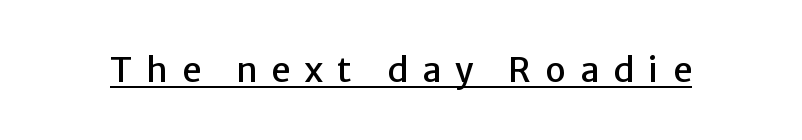
Q: Is the text italic (slanted)? A: No, it is upright.
Q: Is the typeface a serif or a sans-serif typeface? A: Sans-serif.
Q: Is the text underlined? A: Yes.
Q: Is the spacing between letters normal or unusually wide? A: Unusually wide.
Q: Width (condensed, normal, or wide)? A: Normal.
Q: Stroke contrast? A: Low.
Q: x-height? A: Medium.
Q: Monospaced? A: No.
